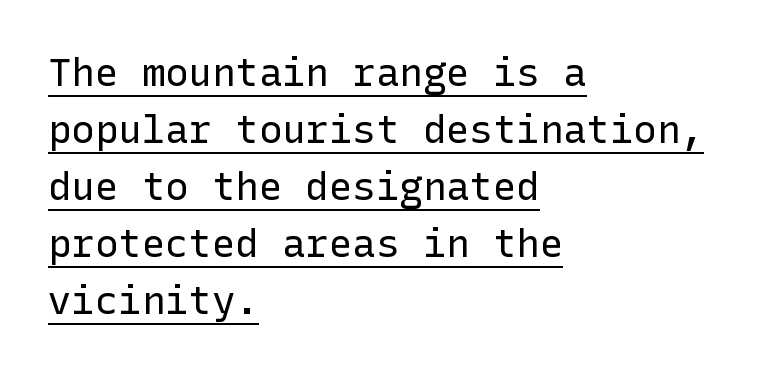
{"serif": "no", "italic": "no", "bold": "no", "weight": "regular", "width": "normal", "stroke_contrast": "low", "x_height": "medium", "underline": "yes", "align": "left", "line_spacing": "normal", "line_spacing_ratio": 1.46, "letter_spacing": "normal", "letter_spacing_em": 0.0, "glyph_px": 39}
